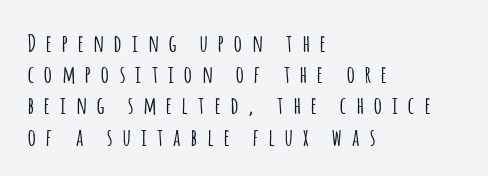
The image shows 24 px text type, upright; set left-aligned, normal line spacing (1.3x), unusually wide letter spacing (+0.44 em), not underlined.
